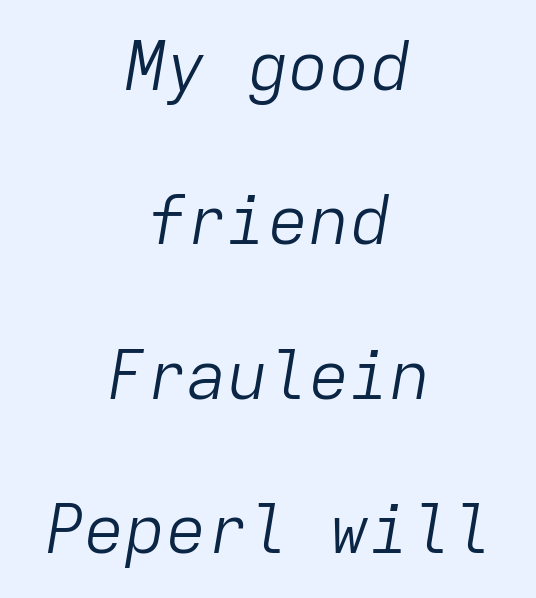
The image shows 68 px light type, italic (leaning right), monospaced; set centered, loose line spacing (2.27x), normal letter spacing, not underlined; low stroke contrast and a medium x-height.
